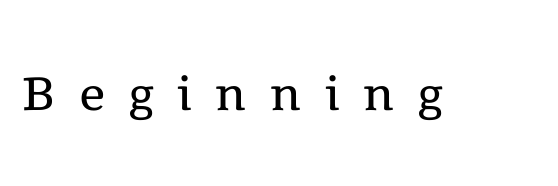
This rendering widens character spacing well past its baseline value. Stroke terminals: seriffed. It's the straight-up-and-down kind of type. Bold? No — there's no thickening of the strokes.
